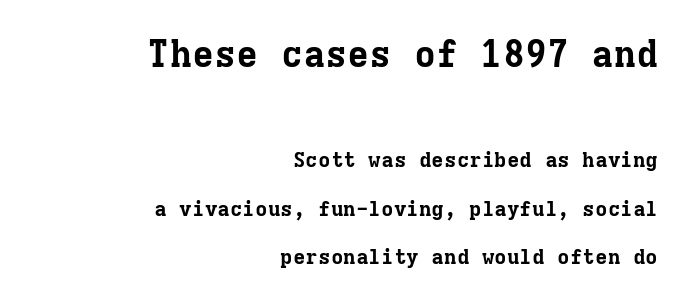
Q: Is the text bold? A: Yes.
Q: Is the text italic (slanted)? A: No, it is upright.
Q: Is the typeface a serif or a sans-serif typeface? A: Serif.
Q: Is the text underlined? A: No.
Q: How is the paragraph aligned? A: Right-aligned.
Q: Is the spacing between letters normal or unusually wide? A: Normal.
Q: Is the spacing between lines tight, normal or loose? A: Loose.
Q: Which block of text is set in a larger size, the first (top) or the second (bottom)? A: The first (top) one.
Q: Width (condensed, normal, or wide)? A: Normal.
Q: Stroke contrast? A: Low.
Q: x-height? A: Medium.
Q: Monospaced? A: Yes.
